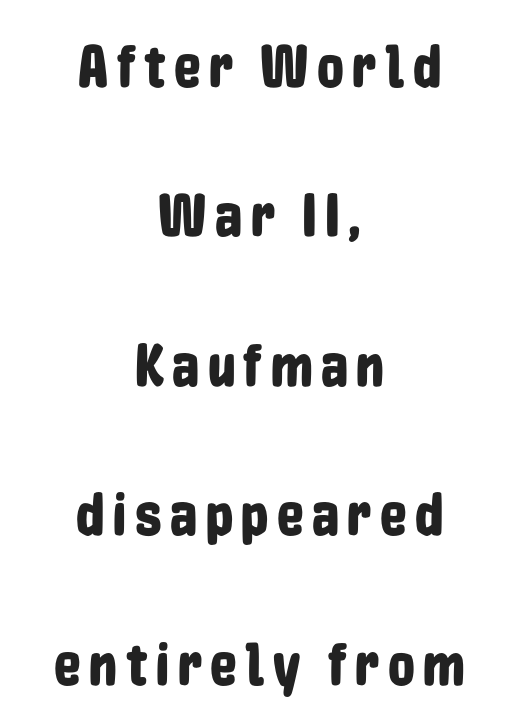
{"serif": "no", "italic": "no", "width": "condensed", "stroke_contrast": "low", "x_height": "medium", "monospaced": "no", "underline": "no", "align": "center", "line_spacing": "loose", "line_spacing_ratio": 2.49, "glyph_px": 60}
